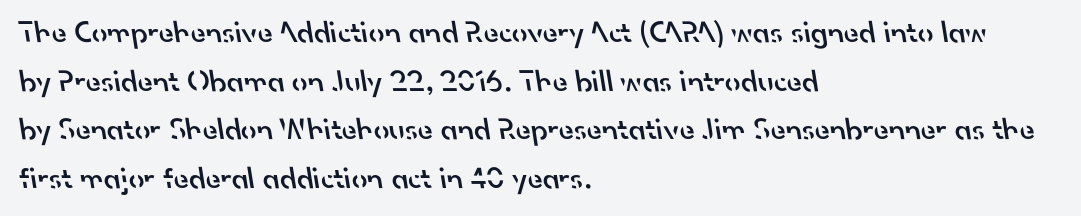
The image shows 31 px semibold sans-serif type; set left-aligned, normal line spacing (1.57x), normal letter spacing, not underlined; low stroke contrast and a small x-height.
